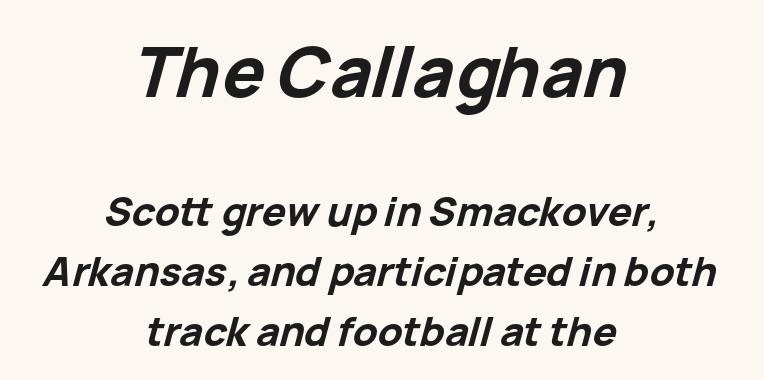
The image shows 70 px bold type, italic (leaning right); set centered, normal line spacing (1.5x), normal letter spacing, not underlined; the first (top) block is 1.75x larger; low stroke contrast and a medium x-height.
